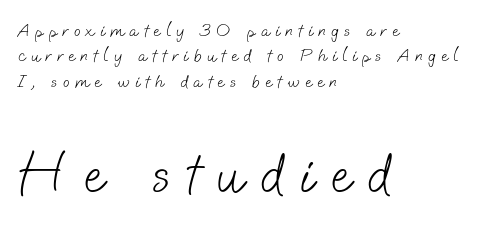
The image shows 57 px light sans-serif type; set left-aligned, normal line spacing (1.33x), unusually wide letter spacing (+0.29 em), not underlined; the second (bottom) block is 3.0x larger; low stroke contrast and a small x-height.
